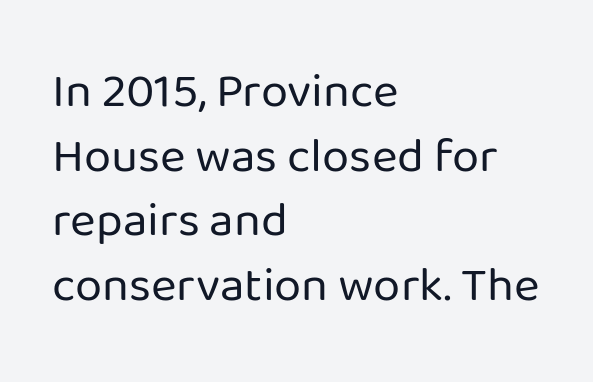
{"serif": "no", "italic": "no", "bold": "no", "weight": "regular", "width": "normal", "stroke_contrast": "low", "x_height": "medium", "monospaced": "no", "underline": "no", "align": "left", "line_spacing": "normal", "line_spacing_ratio": 1.32, "letter_spacing": "normal", "letter_spacing_em": 0.0, "glyph_px": 49}
